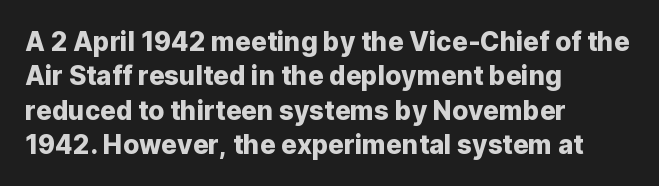
Here the glyphs are tracked normally, forming tight word shapes. Notice how the passage keeps a crisp vertical edge on the left only. A normal amount of white space separates one row of letters from the next. The string is rendered with underlining switched off.
